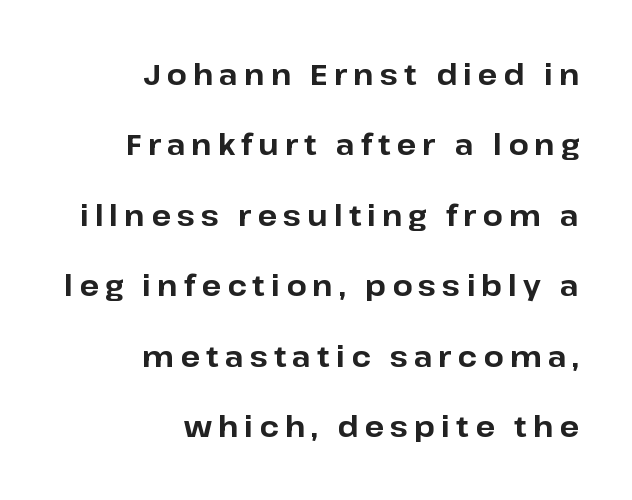
The image shows 29 px bold sans-serif type, upright; set right-aligned, loose line spacing (2.43x), unusually wide letter spacing (+0.21 em), not underlined; low stroke contrast and a medium x-height.
